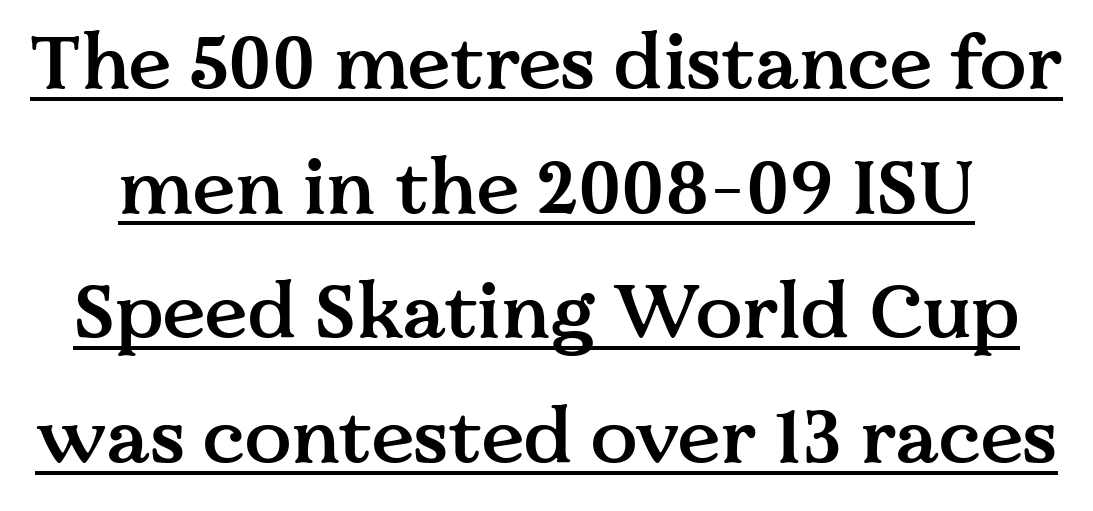
Q: Is the text bold? A: Semi-bold.
Q: Is the text italic (slanted)? A: No, it is upright.
Q: Is the typeface a serif or a sans-serif typeface? A: Serif.
Q: Is the text underlined? A: Yes.
Q: Is the spacing between letters normal or unusually wide? A: Normal.
Q: Is the spacing between lines tight, normal or loose? A: Normal.
Q: Width (condensed, normal, or wide)? A: Normal.
Q: Stroke contrast? A: Medium.
Q: x-height? A: Medium.
Q: Monospaced? A: No.
